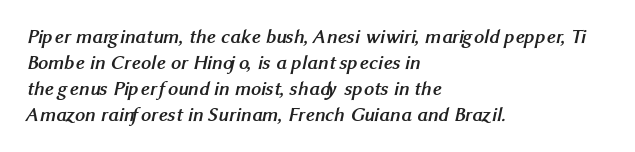
The image shows 20 px bold type; set left-aligned, normal line spacing (1.3x), normal letter spacing, not underlined.
